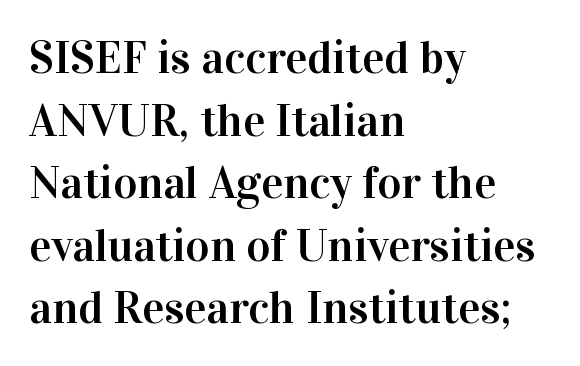
Serifs: yes, visible at the terminals of the letterforms. The rendering uses natural spacing where letterforms have individual widths. The letters stand straight up with perfectly vertical stems. Leading: standard.
